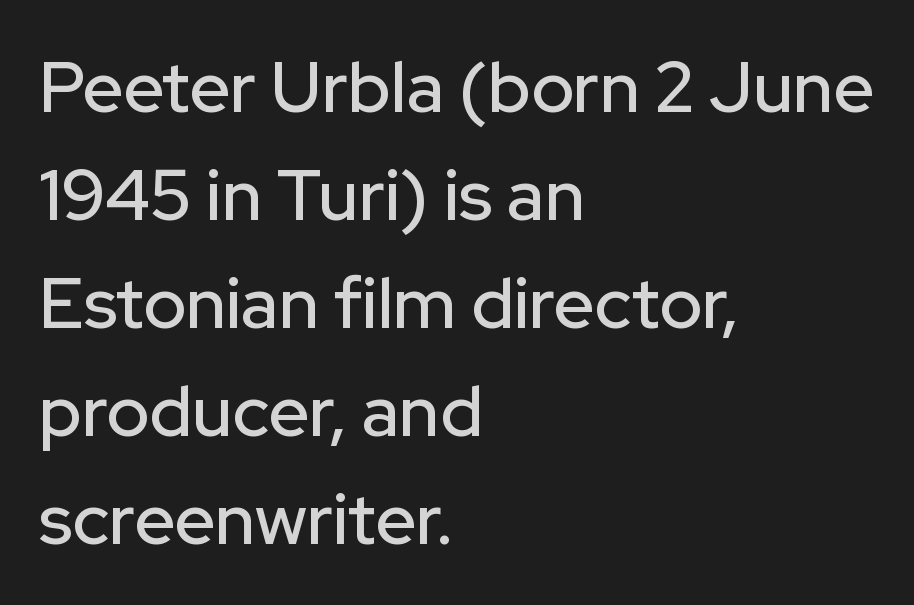
{"serif": "no", "italic": "no", "width": "normal", "stroke_contrast": "low", "x_height": "medium", "monospaced": "no", "underline": "no", "align": "left", "line_spacing": "normal", "line_spacing_ratio": 1.52, "letter_spacing": "normal", "letter_spacing_em": 0.0, "glyph_px": 71}
